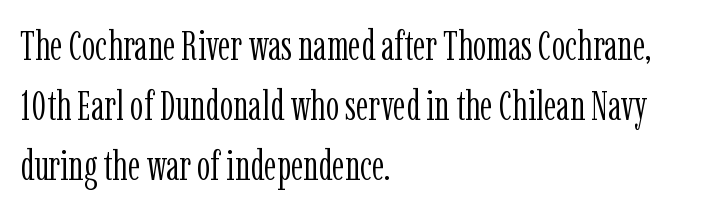
The image shows 42 px light, condensed serif type, upright; set left-aligned, normal line spacing (1.43x), normal letter spacing, not underlined; low stroke contrast and a medium x-height.
